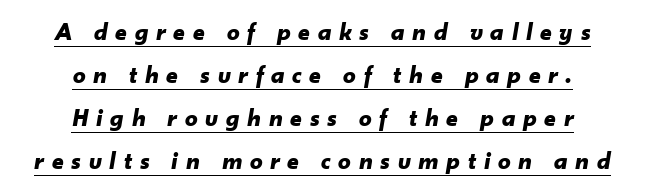
Q: Is the text bold? A: Yes.
Q: Is the text italic (slanted)? A: Yes, it leans right by about 10 degrees.
Q: Is the text underlined? A: Yes.
Q: How is the paragraph aligned? A: Centered.
Q: Is the spacing between letters normal or unusually wide? A: Unusually wide.
